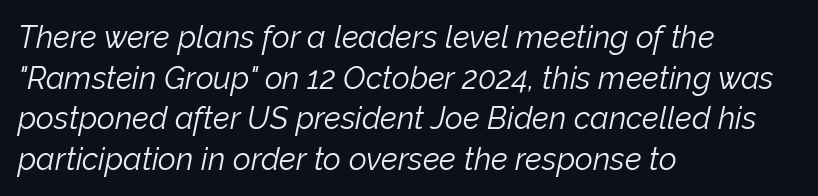
The rendering uses a moderate line-height, typical for paragraphs. These glyphs show unthickened strokes, regular width or finer. Descenders hang freely into open space. Slant detected: the letters are inclined. Spacing verdict: proportional, widths tailored to each character.
